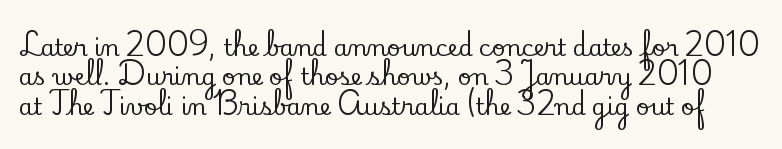
You could call the tracking neutral — neither tight nor loose. The area under the type is left untouched. Every character sits straight up, as roman type does. Leading: standard.
